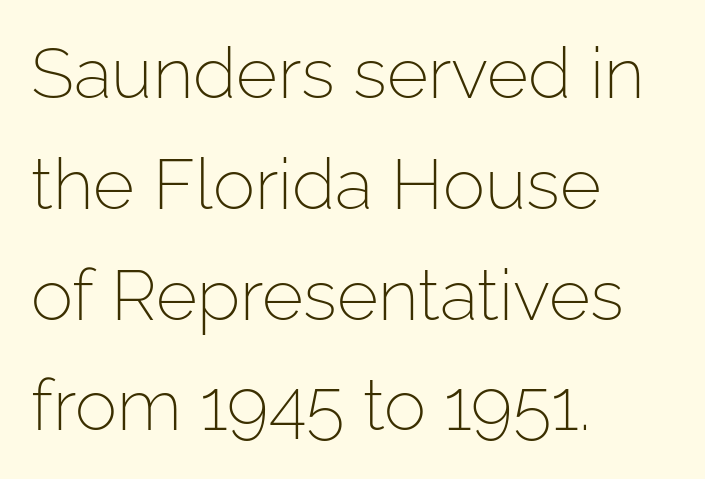
Q: Is the text bold? A: No.
Q: Is the text italic (slanted)? A: No, it is upright.
Q: Is the typeface a serif or a sans-serif typeface? A: Sans-serif.
Q: Is the text underlined? A: No.
Q: How is the paragraph aligned? A: Left-aligned.
Q: Is the spacing between letters normal or unusually wide? A: Normal.
Q: Is the spacing between lines tight, normal or loose? A: Normal.
Q: Width (condensed, normal, or wide)? A: Normal.
Q: Stroke contrast? A: Low.
Q: x-height? A: Medium.
Q: Monospaced? A: No.
